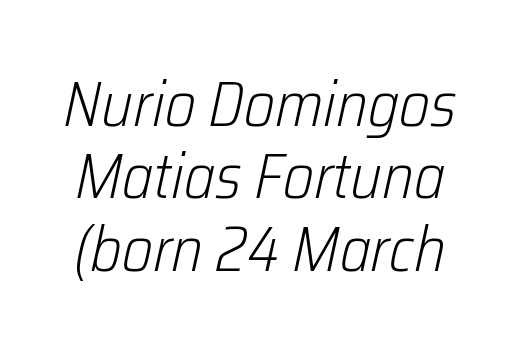
The image shows 64 px light, condensed type, italic (leaning right); set tight line spacing (1.13x), normal letter spacing, not underlined; low stroke contrast and a medium x-height.
